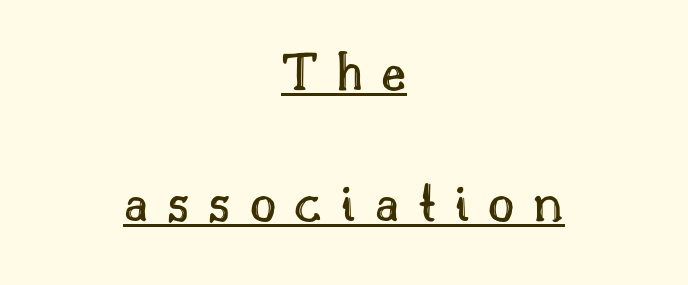
{"italic": "no", "width": "normal", "x_height": "small", "monospaced": "no", "underline": "yes", "align": "center", "line_spacing": "loose", "line_spacing_ratio": 2.3, "letter_spacing": "wide", "letter_spacing_em": 0.33, "glyph_px": 57}
